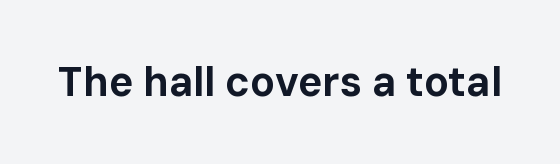
The image shows 41 px bold sans-serif type, upright; set normal letter spacing, not underlined; low stroke contrast and a medium x-height.
